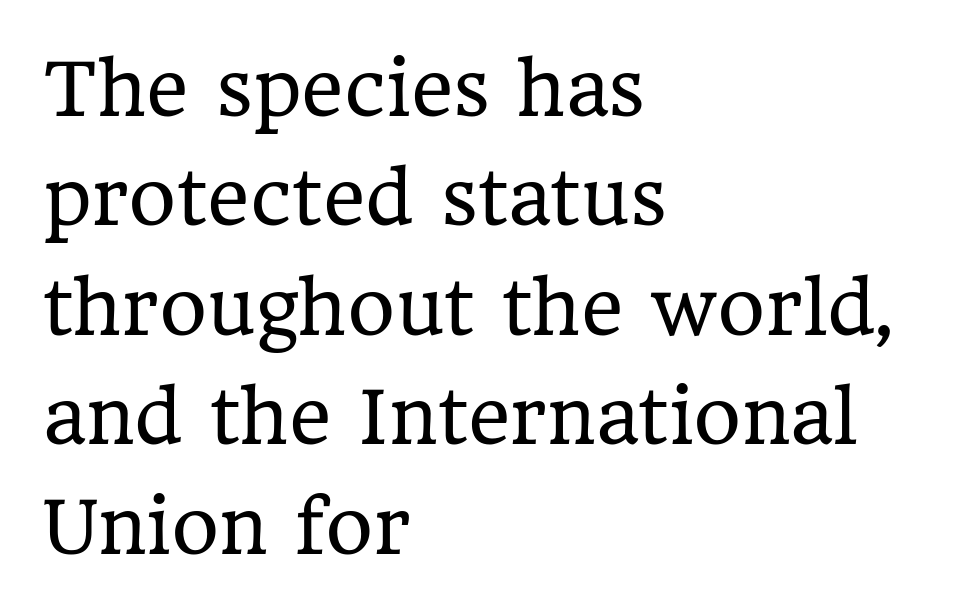
{"serif": "yes", "italic": "no", "bold": "no", "weight": "regular", "width": "normal", "stroke_contrast": "low", "x_height": "medium", "monospaced": "no", "underline": "no", "align": "left", "line_spacing": "normal", "line_spacing_ratio": 1.5, "letter_spacing": "normal", "letter_spacing_em": 0.0, "glyph_px": 73}
